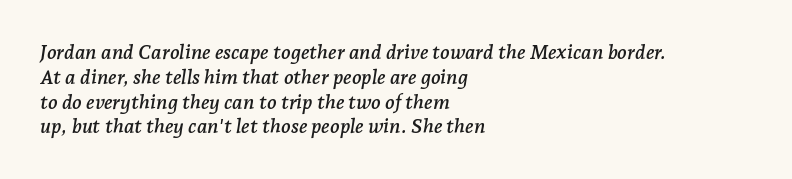
Q: Is the text italic (slanted)? A: Yes, it leans right by about 7 degrees.
Q: Is the text underlined? A: No.
Q: How is the paragraph aligned? A: Left-aligned.
Q: Is the spacing between letters normal or unusually wide? A: Normal.
